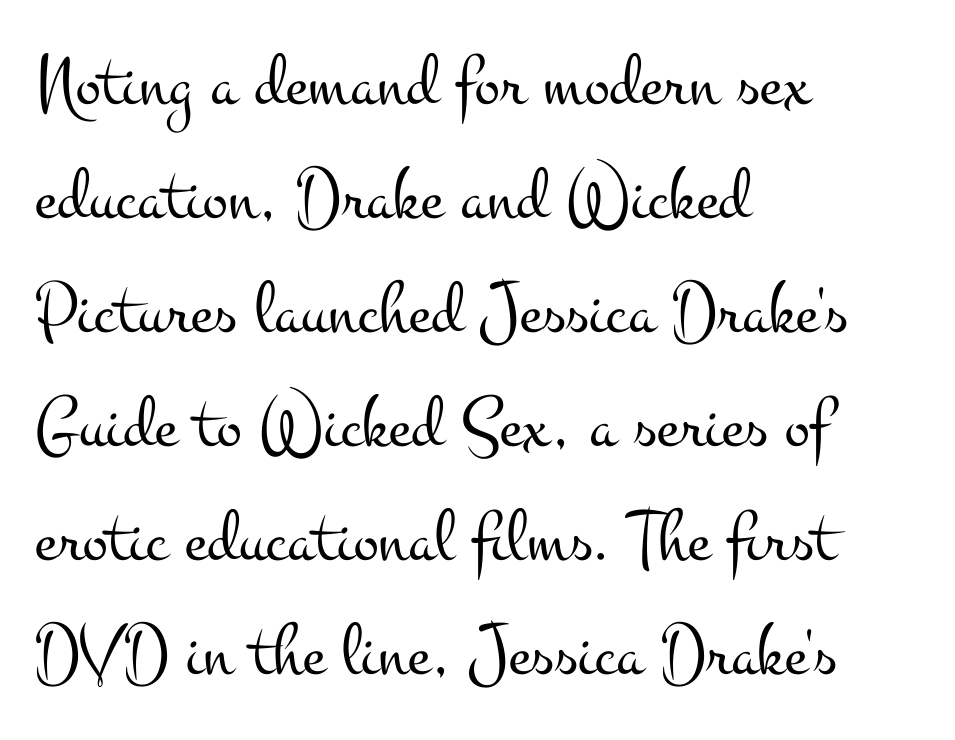
The image shows 75 px light, wide serif type; set left-aligned, normal line spacing (1.52x), normal letter spacing, not underlined; medium stroke contrast and a small x-height.
